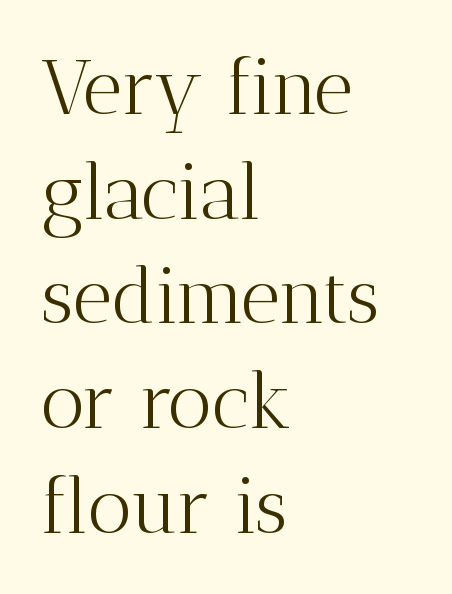
Q: Is the text bold? A: No.
Q: Is the text italic (slanted)? A: No, it is upright.
Q: Is the typeface a serif or a sans-serif typeface? A: Serif.
Q: Is the text underlined? A: No.
Q: How is the paragraph aligned? A: Left-aligned.
Q: Is the spacing between letters normal or unusually wide? A: Normal.
Q: Is the spacing between lines tight, normal or loose? A: Normal.
Q: Width (condensed, normal, or wide)? A: Normal.
Q: Stroke contrast? A: Medium.
Q: x-height? A: Medium.
Q: Monospaced? A: No.
